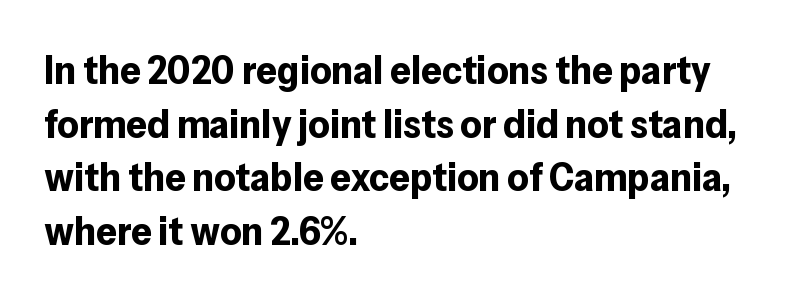
{"serif": "no", "italic": "no", "bold": "yes", "weight": "bold", "width": "normal", "stroke_contrast": "low", "x_height": "medium", "monospaced": "no", "underline": "no", "align": "left", "line_spacing": "normal", "line_spacing_ratio": 1.31, "letter_spacing": "normal", "letter_spacing_em": 0.0, "glyph_px": 41}
